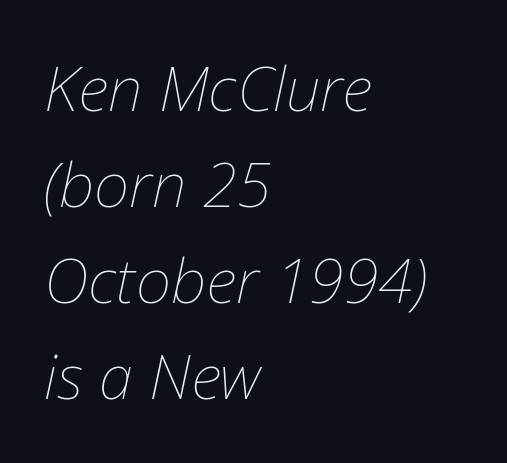
Q: Is the text bold? A: No.
Q: Is the text italic (slanted)? A: Yes, it leans right by about 12 degrees.
Q: Is the text underlined? A: No.
Q: How is the paragraph aligned? A: Left-aligned.
Q: Is the spacing between letters normal or unusually wide? A: Normal.
Q: Is the spacing between lines tight, normal or loose? A: Normal.
Q: Width (condensed, normal, or wide)? A: Normal.
Q: Stroke contrast? A: Low.
Q: x-height? A: Medium.
Q: Monospaced? A: No.
